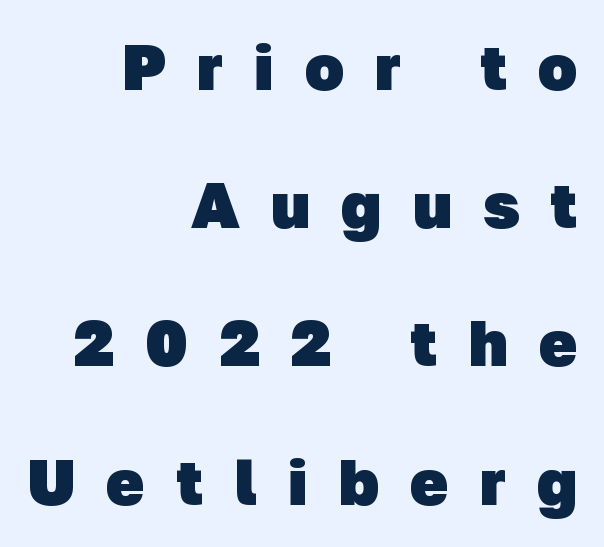
Q: Is the text bold? A: Yes.
Q: Is the typeface a serif or a sans-serif typeface? A: Sans-serif.
Q: Is the text underlined? A: No.
Q: How is the paragraph aligned? A: Right-aligned.
Q: Is the spacing between letters normal or unusually wide? A: Unusually wide.
Q: Is the spacing between lines tight, normal or loose? A: Loose.
Q: Width (condensed, normal, or wide)? A: Normal.
Q: Stroke contrast? A: Low.
Q: x-height? A: Medium.
Q: Monospaced? A: No.
